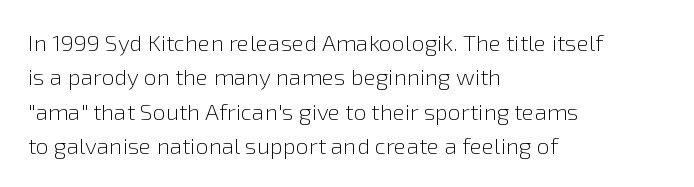
The vertical gap from one line to the next is medium. These lines were composed using upright roman letters. Horizontal alignment here is leftward, the default for most running prose. The gaps between neighbouring characters are ordinary and unremarkable. Weight: regular or lighter.
